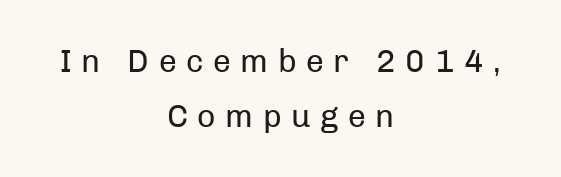
Q: Is the text bold? A: No.
Q: Is the text italic (slanted)? A: No, it is upright.
Q: Is the typeface a serif or a sans-serif typeface? A: Sans-serif.
Q: Is the text underlined? A: No.
Q: How is the paragraph aligned? A: Centered.
Q: Is the spacing between letters normal or unusually wide? A: Unusually wide.
Q: Width (condensed, normal, or wide)? A: Normal.
Q: Stroke contrast? A: Low.
Q: x-height? A: Medium.
Q: Monospaced? A: No.
